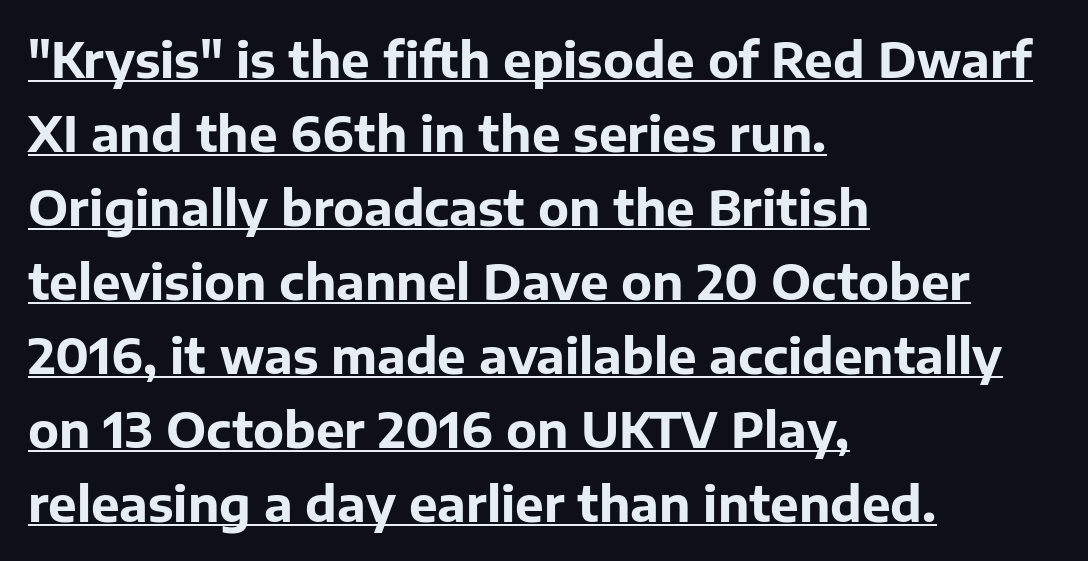
Successive baselines arrive at the customary interval. Character widths vary here, with narrow letters taking less room than wide ones. Students, this is bold: see how much ink each stroke carries. Nobody touched the tracking dial on this one.
